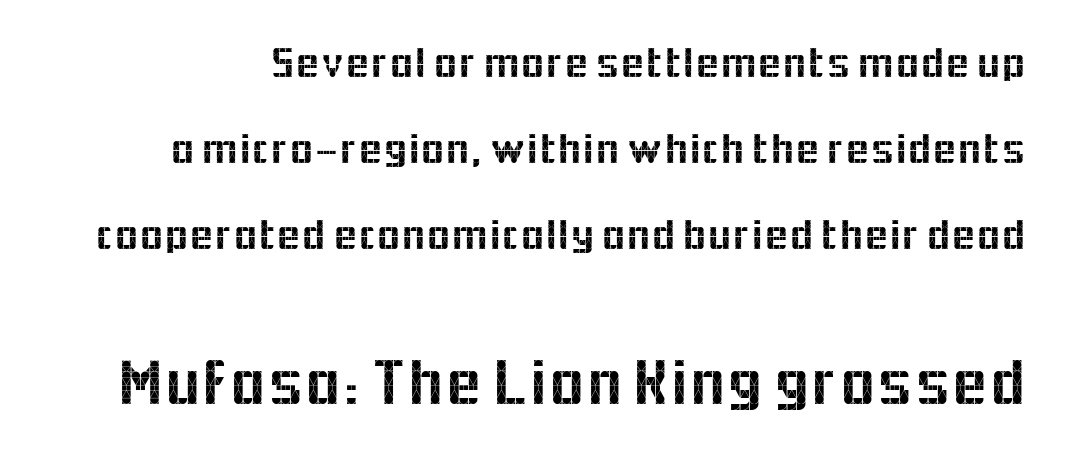
{"serif": "no", "italic": "no", "width": "normal", "x_height": "medium", "monospaced": "no", "underline": "no", "line_spacing": "loose", "line_spacing_ratio": 1.95, "letter_spacing": "normal", "letter_spacing_em": 0.0, "larger_block": "second", "size_ratio": 1.5, "glyph_px": 66}
